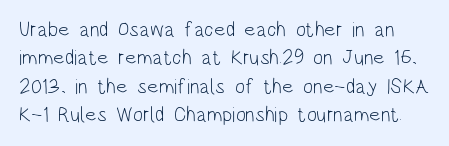
Q: Is the text bold? A: No.
Q: Is the text italic (slanted)? A: No, it is upright.
Q: Is the text underlined? A: No.
Q: Is the spacing between letters normal or unusually wide? A: Normal.
Q: Is the spacing between lines tight, normal or loose? A: Normal.
